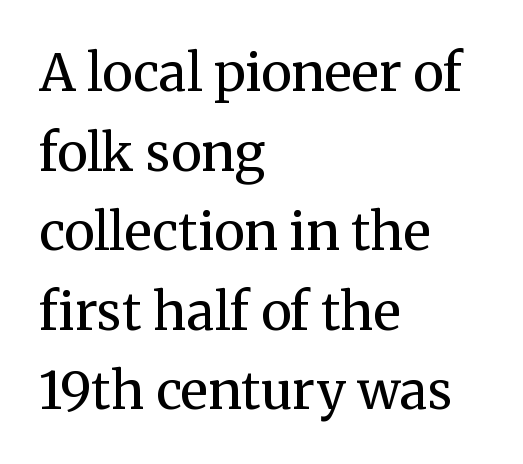
The image shows 52 px regular-weight serif type, upright; set left-aligned, normal line spacing (1.53x), normal letter spacing, not underlined; medium stroke contrast and a medium x-height.
